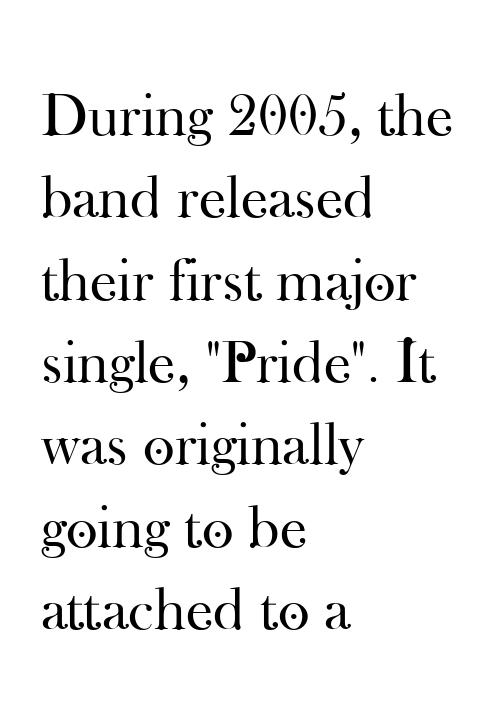
The font is comparable to plain body text, perhaps lighter. The tracking reads as untouched default to a designer's eye. A typesetter would call this proportional, since set widths differ per character. The lettering holds an erect, upright posture throughout. Interline gaps are of average width in this sample.
